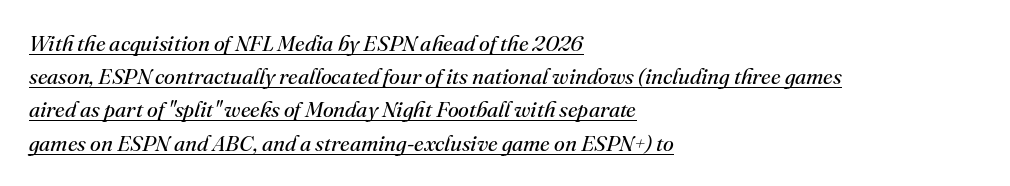
One-word summary of the alignment: left. Nothing unusual about the tracking: characters are spaced as the font intends. Vertical spacing — default. Italic? Definitely — the glyphs are oblique. The letters look calm and open, with moderate or lighter stems.
